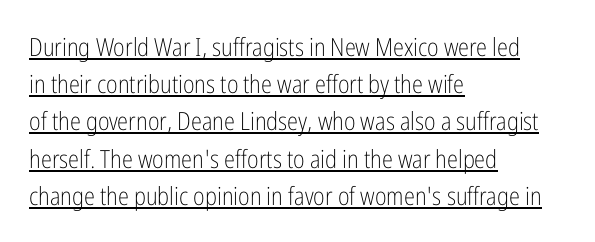
Q: Is the text bold? A: No.
Q: Is the text italic (slanted)? A: No, it is upright.
Q: Is the text underlined? A: Yes.
Q: How is the paragraph aligned? A: Left-aligned.
Q: Is the spacing between letters normal or unusually wide? A: Normal.
Q: Is the spacing between lines tight, normal or loose? A: Normal.
